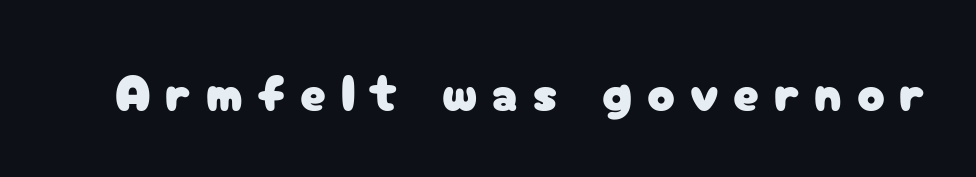
The image shows 51 px sans-serif type, upright; set unusually wide letter spacing (+0.29 em), not underlined; low stroke contrast and a medium x-height.
